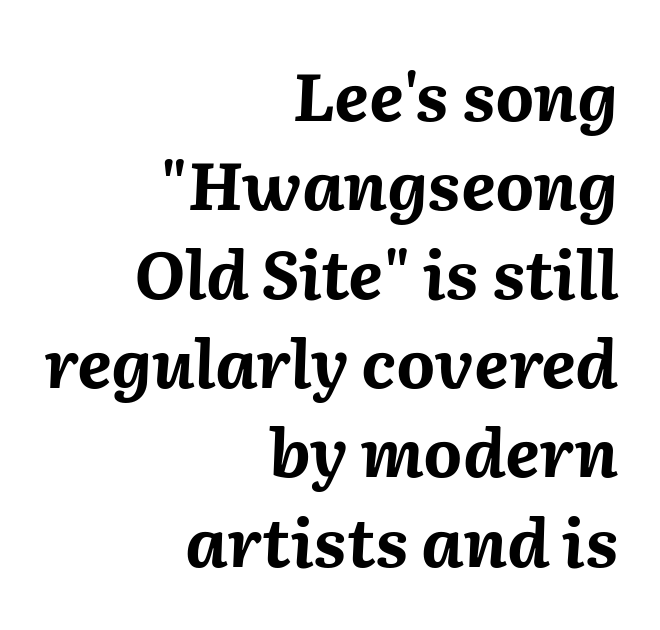
{"italic": "yes", "lean": "right", "slant_degrees": 2, "bold": "yes", "weight": "bold", "width": "normal", "stroke_contrast": "medium", "x_height": "medium", "monospaced": "no", "underline": "no", "align": "right", "line_spacing": "normal", "line_spacing_ratio": 1.33, "letter_spacing": "normal", "letter_spacing_em": 0.0, "glyph_px": 67}
